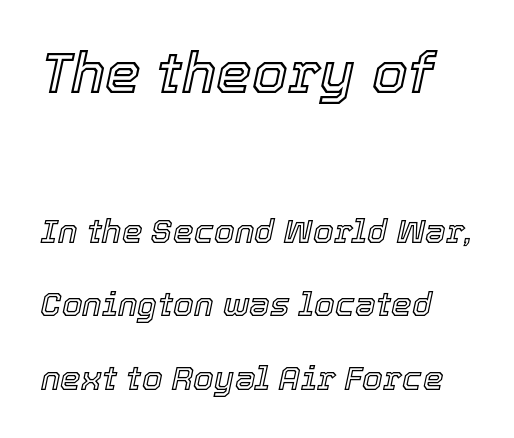
{"italic": "yes", "lean": "right", "slant_degrees": 12, "width": "normal", "x_height": "medium", "monospaced": "no", "underline": "no", "line_spacing": "loose", "line_spacing_ratio": 2.22, "letter_spacing": "normal", "letter_spacing_em": 0.0, "larger_block": "first", "size_ratio": 1.73, "glyph_px": 57}
